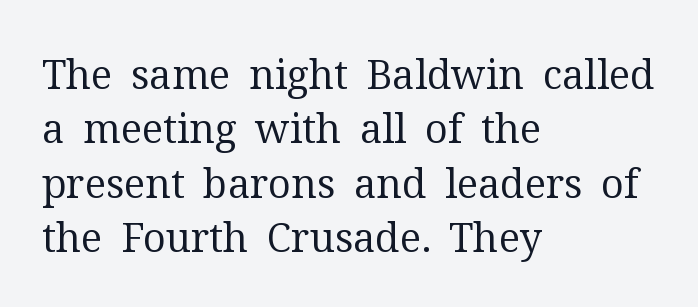
Summary of vertical rhythm: regular, with standard interline spacing. Proportional: the letters do not fall into vertical columns. Is the stroke heavy? The answer is a plain regular-or-lighter. Look at the bottom of the vertical strokes: they flare into serifs here. In terms of letterspacing, this is plain default setting. Honestly, there is no underline to notice here at all.
